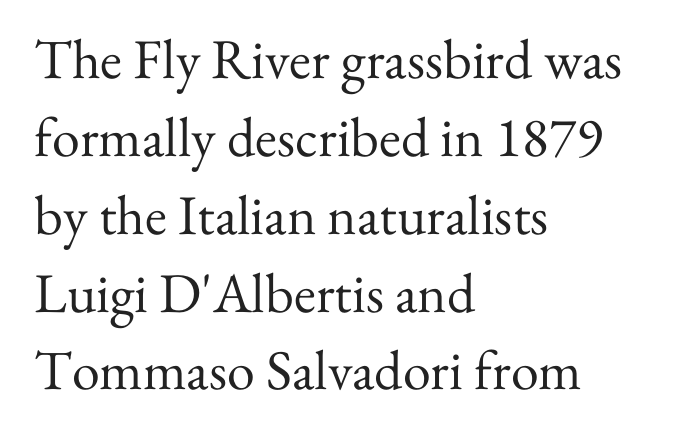
The image shows 56 px regular-weight serif type, upright; set left-aligned, normal line spacing (1.39x), normal letter spacing, not underlined; medium stroke contrast and a small x-height.
